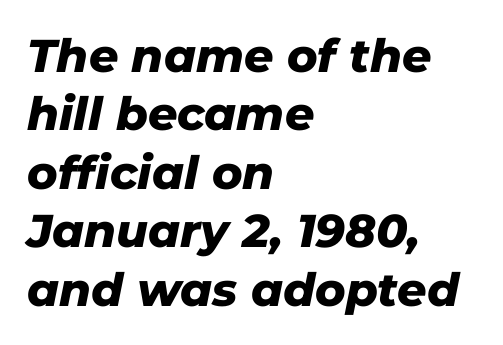
Does the leading feel generous? No, just average. Here the designer chose a conventional face with non-uniform glyph widths. Words float on clear page, feet unadorned. Notice how the passage keeps a crisp vertical edge on the left only. Is the type bold? Yes — the strokes are clearly thick and heavy. These lines were composed using italics.
